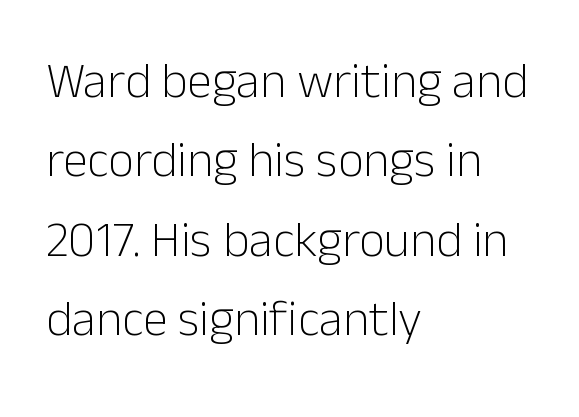
The image shows 50 px light sans-serif type, upright; set left-aligned, normal line spacing (1.59x), normal letter spacing, not underlined; low stroke contrast and a medium x-height.
